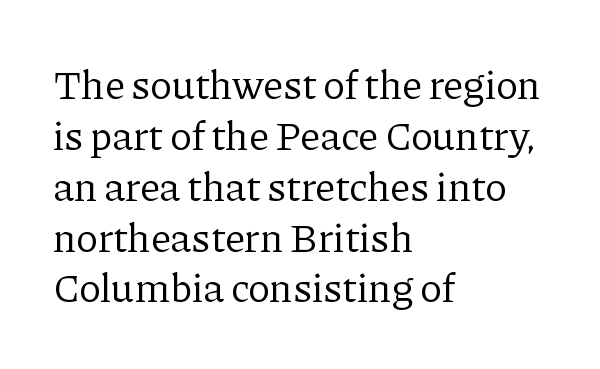
Stem width sits at or under what a default text font uses. The font's upright variant was chosen for this text. The rendering keeps characters at their native spacing. These lines are rendered in a variable-pitch font. Descenders are the only things crossing below the line.
